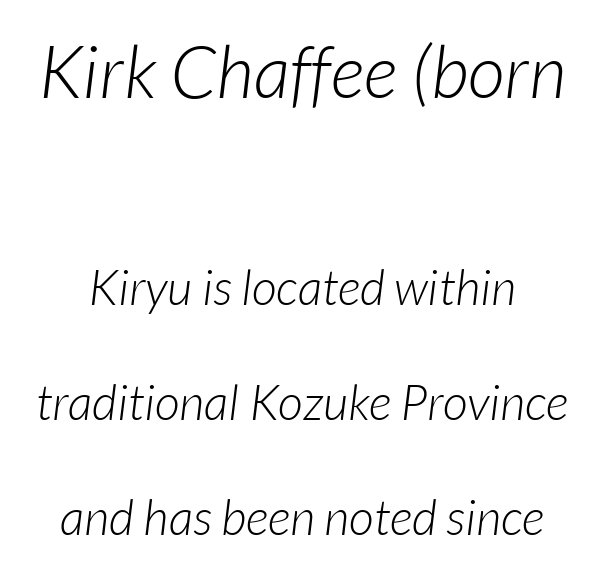
{"serif": "no", "bold": "no", "weight": "light", "width": "normal", "stroke_contrast": "low", "x_height": "medium", "monospaced": "no", "underline": "no", "line_spacing": "loose", "line_spacing_ratio": 2.34, "letter_spacing": "normal", "letter_spacing_em": 0.0, "larger_block": "first", "size_ratio": 1.49, "glyph_px": 73}
